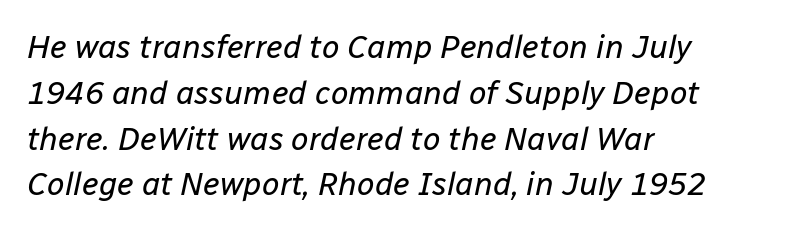
Every row of glyphs begins at an identical x-position on the left. Tracking here is standard; glyphs follow each other at the usual distance. Rows of type keep a routine distance in the vertical direction. Check the space under the baseline: it is left empty.
